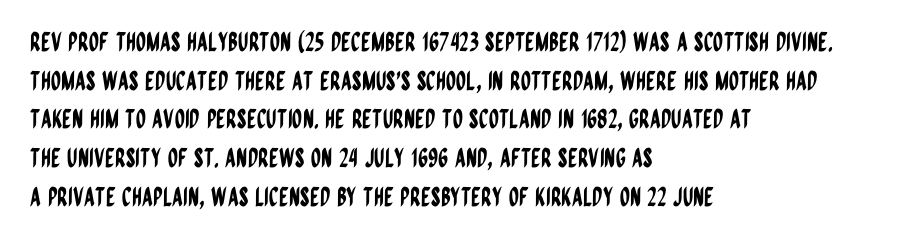
Q: Is the text italic (slanted)? A: No, it is upright.
Q: Is the text underlined? A: No.
Q: How is the paragraph aligned? A: Left-aligned.
Q: Is the spacing between letters normal or unusually wide? A: Normal.
Q: Is the spacing between lines tight, normal or loose? A: Normal.
